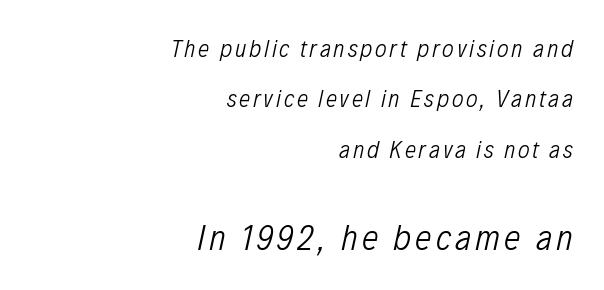
{"italic": "yes", "lean": "right", "slant_degrees": 12, "bold": "no", "weight": "light", "width": "condensed", "stroke_contrast": "low", "x_height": "medium", "monospaced": "no", "underline": "no", "align": "right", "line_spacing": "loose", "line_spacing_ratio": 2.02, "larger_block": "second", "size_ratio": 1.48, "glyph_px": 37}
